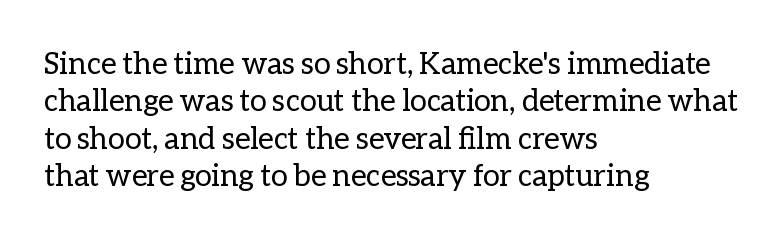
Each letter keeps its own natural width here, so spacing adapts to shape. The paragraph has a hard left edge and a soft right edge. The gap between lines stays unmarked. In terms of posture, this sample is upright. Weight: not bold — regular or lighter. The lines sit at an ordinary, default distance from one another.
